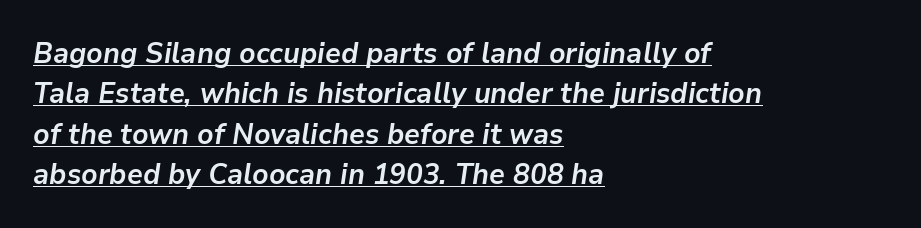
Q: Is the text bold? A: Yes.
Q: Is the text italic (slanted)? A: Yes, it leans right by about 9 degrees.
Q: Is the text underlined? A: Yes.
Q: How is the paragraph aligned? A: Left-aligned.
Q: Is the spacing between letters normal or unusually wide? A: Normal.
Q: Is the spacing between lines tight, normal or loose? A: Normal.
Q: Width (condensed, normal, or wide)? A: Normal.
Q: Stroke contrast? A: Low.
Q: x-height? A: Medium.
Q: Monospaced? A: No.
